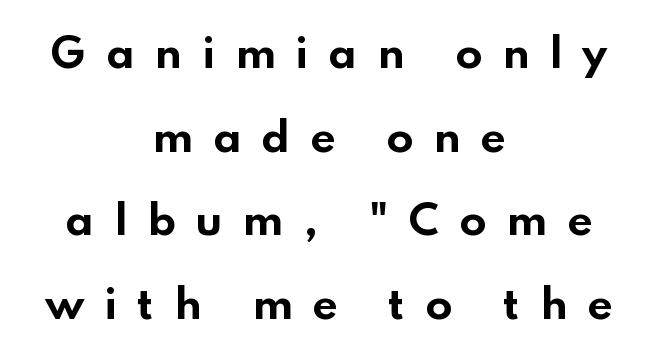
Q: Is the text bold? A: Yes.
Q: Is the text italic (slanted)? A: No, it is upright.
Q: Is the typeface a serif or a sans-serif typeface? A: Sans-serif.
Q: Is the text underlined? A: No.
Q: How is the paragraph aligned? A: Centered.
Q: Is the spacing between letters normal or unusually wide? A: Unusually wide.
Q: Is the spacing between lines tight, normal or loose? A: Loose.
Q: Width (condensed, normal, or wide)? A: Wide.
Q: Stroke contrast? A: Low.
Q: x-height? A: Small.
Q: Monospaced? A: No.
